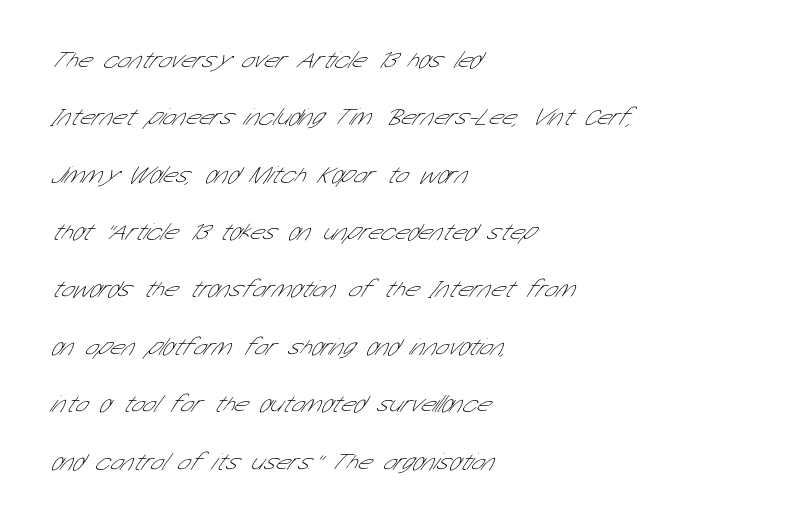
Q: Is the text bold? A: No.
Q: Is the text underlined? A: No.
Q: How is the paragraph aligned? A: Left-aligned.
Q: Is the spacing between letters normal or unusually wide? A: Normal.
Q: Is the spacing between lines tight, normal or loose? A: Loose.
